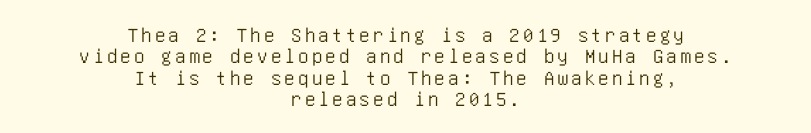
Unmarked baselines from the first word to the last. These lines were composed using upright roman letters. If you measured baseline to baseline, you'd find a short distance. These lines are centered, leaving both edges ragged.
